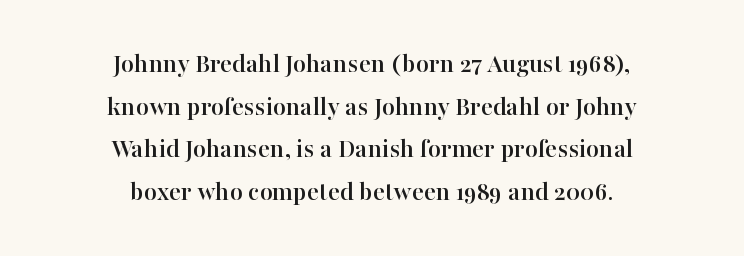
The image shows 28 px serif type, upright; set centered, normal line spacing (1.52x), normal letter spacing, not underlined; high stroke contrast and a medium x-height.
